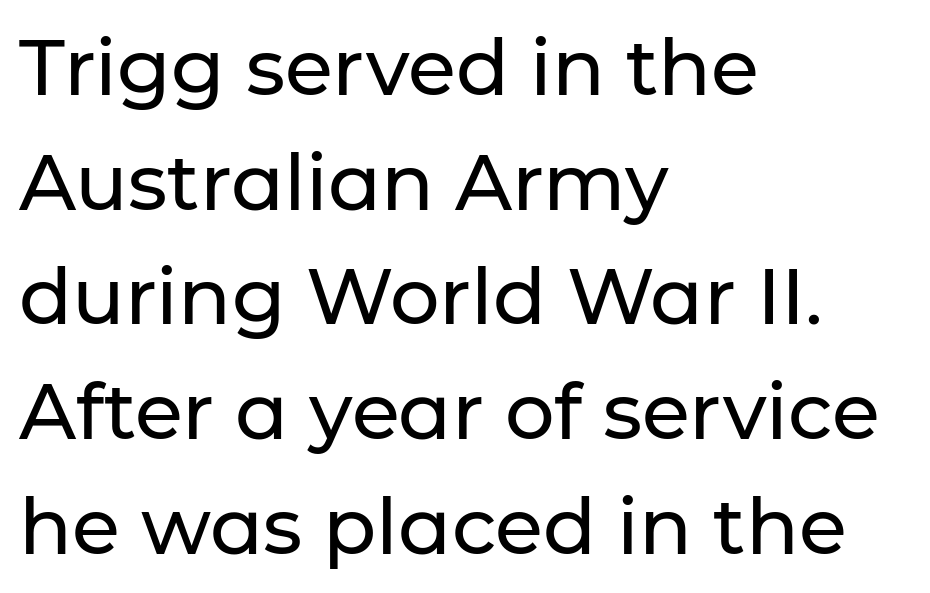
Q: Is the text italic (slanted)? A: No, it is upright.
Q: Is the typeface a serif or a sans-serif typeface? A: Sans-serif.
Q: Is the text underlined? A: No.
Q: How is the paragraph aligned? A: Left-aligned.
Q: Is the spacing between letters normal or unusually wide? A: Normal.
Q: Is the spacing between lines tight, normal or loose? A: Normal.
Q: Width (condensed, normal, or wide)? A: Normal.
Q: Stroke contrast? A: Low.
Q: x-height? A: Medium.
Q: Monospaced? A: No.
